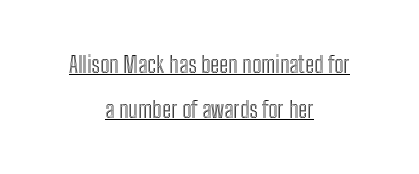
The image shows 23 px text type, upright; set centered, loose line spacing (1.96x), normal letter spacing, underlined.
